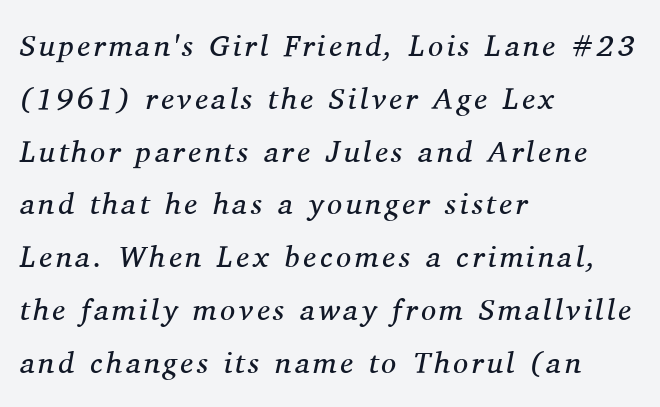
The letterforms sit at book weight or below. These lines stack with their left ends in a neat column. In terms of posture, this sample is oblique. Descender tails drop into unmarked territory. Old-style or modern, the face here clearly has serifs. Looks like regular typesetting: each glyph gets only the width it needs.
